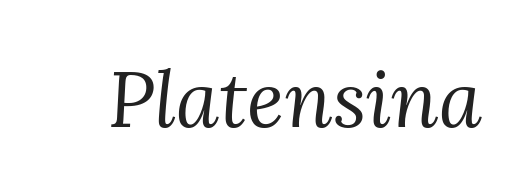
Weight: regular or lighter. Here the designer chose a conventional face with non-uniform glyph widths. Between one letter and the next there's only the usual sliver of space. Quick note: underline off. The typography opts for an oblique posture over an upright one.
